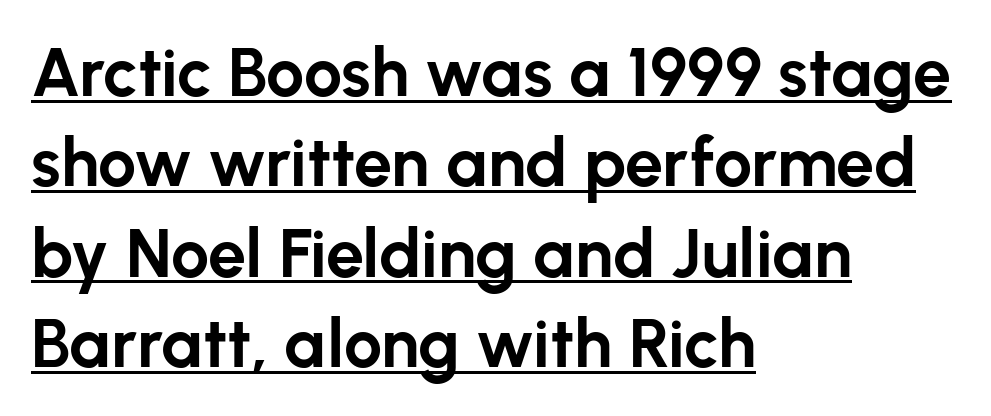
Does the weight exceed regular? Yes, all the way to bold. The letterforms sit shoulder to shoulder at normal distance. Character widths vary here, with narrow letters taking less room than wide ones. Is there an underline? Yes — a line sits under the letters.
